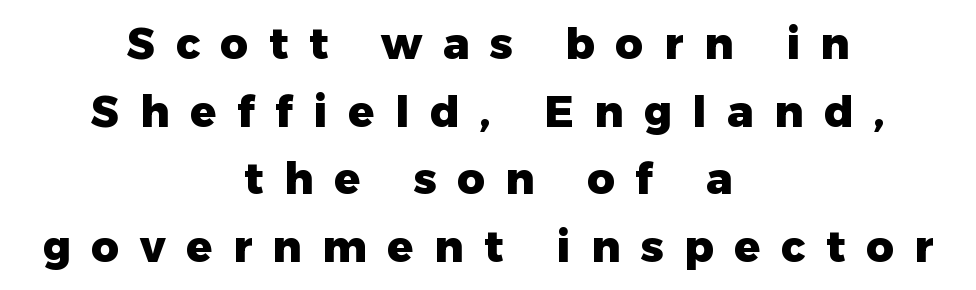
Unmarked baselines from the first word to the last. Observe the wide spacing: letters keep a clear distance from each other. A typesetter would label this face a sans. A normal amount of white space separates one row of letters from the next. Character widths vary here, with narrow letters taking less room than wide ones.
